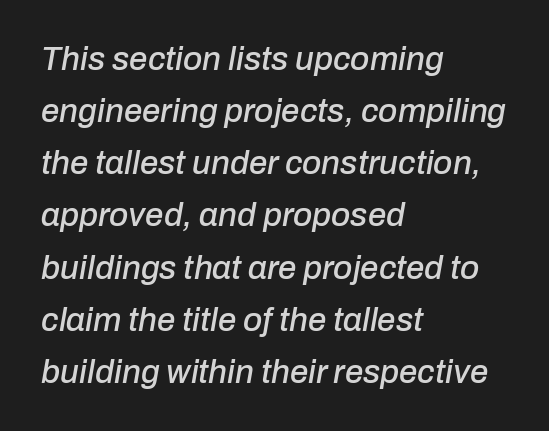
{"italic": "yes", "lean": "right", "slant_degrees": 10, "width": "normal", "stroke_contrast": "low", "x_height": "medium", "monospaced": "no", "underline": "no", "align": "left", "line_spacing": "normal", "line_spacing_ratio": 1.58, "letter_spacing": "normal", "letter_spacing_em": 0.0, "glyph_px": 33}
